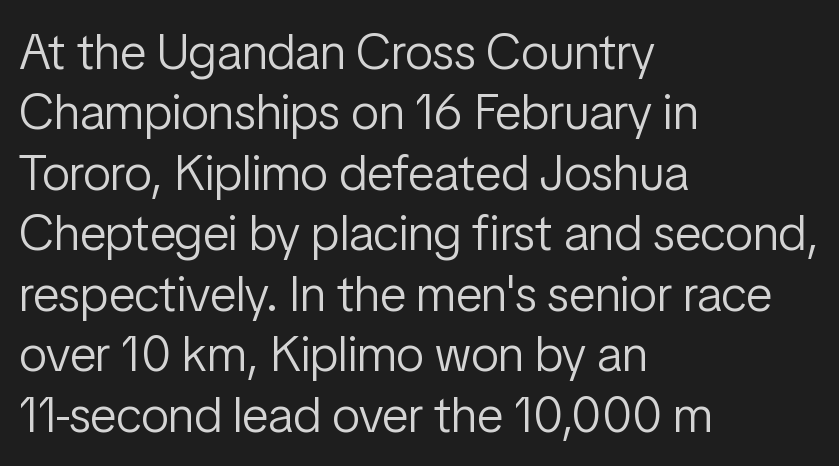
{"serif": "no", "italic": "no", "bold": "no", "weight": "light", "width": "condensed", "stroke_contrast": "low", "x_height": "medium", "monospaced": "no", "underline": "no", "align": "left", "line_spacing_ratio": 1.21, "letter_spacing": "normal", "letter_spacing_em": 0.0, "glyph_px": 50}
